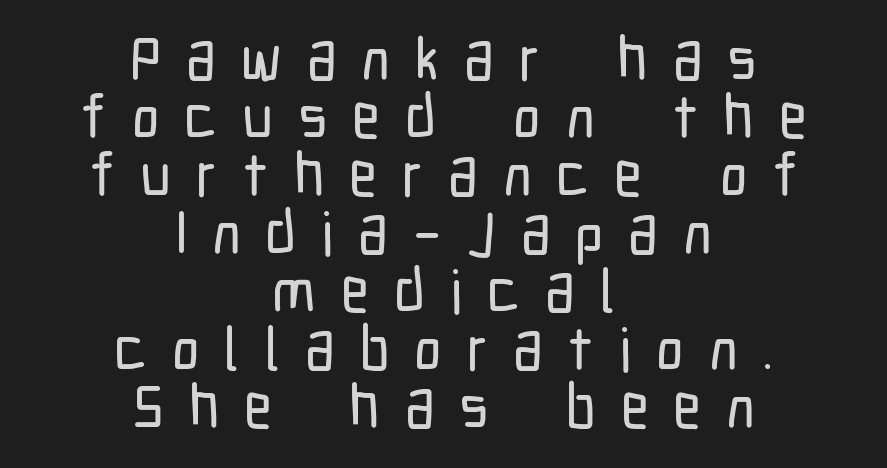
Q: Is the text italic (slanted)? A: No, it is upright.
Q: Is the typeface a serif or a sans-serif typeface? A: Sans-serif.
Q: Is the text underlined? A: No.
Q: How is the paragraph aligned? A: Centered.
Q: Is the spacing between letters normal or unusually wide? A: Unusually wide.
Q: Is the spacing between lines tight, normal or loose? A: Tight.
Q: Width (condensed, normal, or wide)? A: Condensed.
Q: Stroke contrast? A: Low.
Q: x-height? A: Medium.
Q: Monospaced? A: No.
